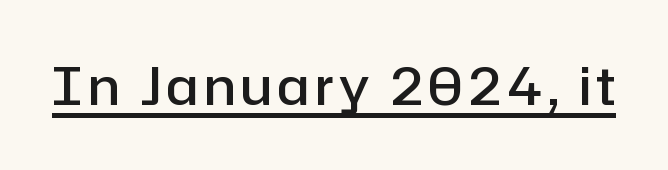
{"serif": "no", "italic": "no", "bold": "semi", "weight": "semibold", "width": "normal", "stroke_contrast": "low", "x_height": "medium", "monospaced": "no", "underline": "yes", "glyph_px": 52}
